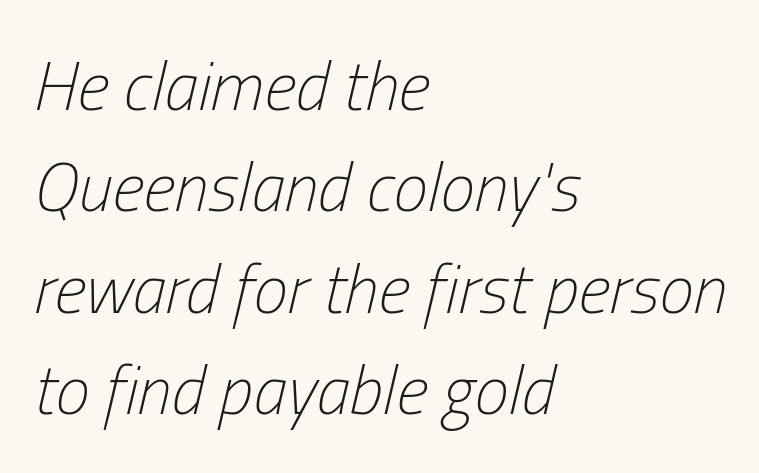
Alignment: flush left. Rule under the text: the space is simply empty. Character widths vary here, with narrow letters taking less room than wide ones. The letters sit at their default tracking, neither squeezed nor spread. The block of text has a typical density, with ordinary space between rows.
